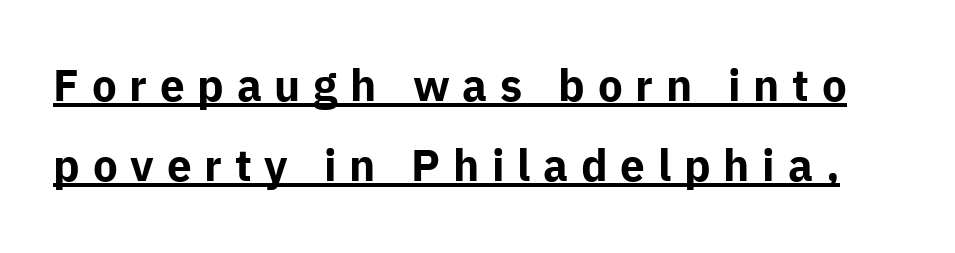
How are the letters spaced? Widely, with obvious added tracking. You could not count columns in this text — the font is proportionally spaced. The letters stand straight up with perfectly vertical stems. Observe the absence of serifs on each vertical stroke in this sample. Strokes here are thick enough to call this a true bold. Caption: lettering with a line underneath.
